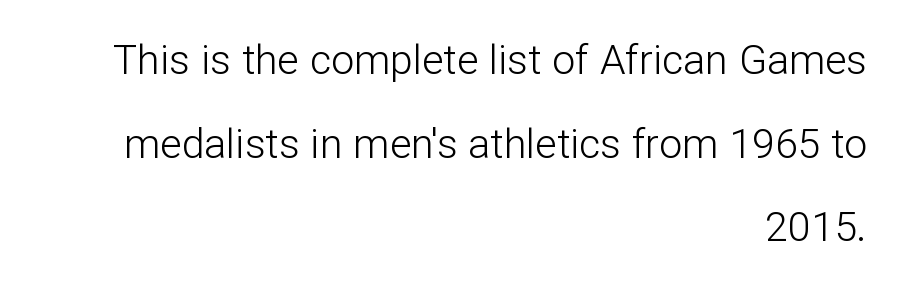
This reads as an unemphasized weight, regular at the heaviest. Does the copy run flush right? Yes — the right margin is perfectly even. Looks like regular typesetting: each glyph gets only the width it needs. What kind of face is this? One without serifs — a sans. Inter-character spacing is left at the font's built-in metrics.
